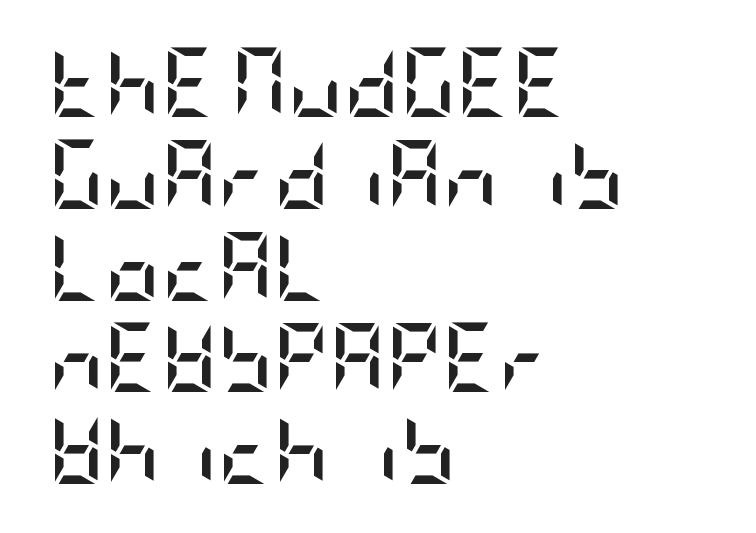
The image shows 69 px semibold, condensed sans-serif type, upright; set left-aligned, normal line spacing (1.33x), normal letter spacing, not underlined; low stroke contrast and a large x-height.
